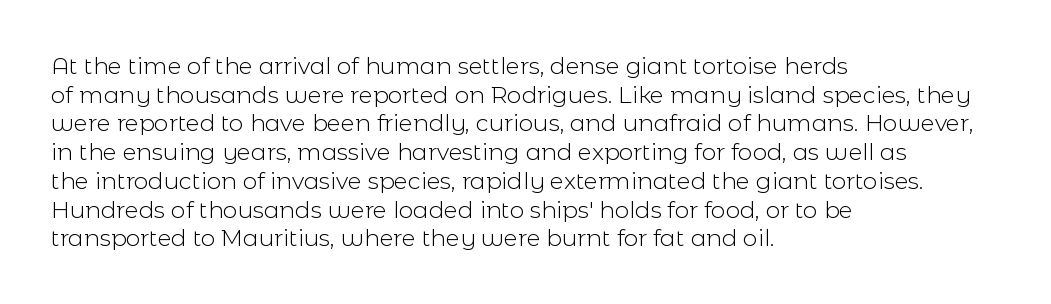
{"italic": "no", "bold": "no", "underline": "no", "align": "left", "line_spacing": "normal", "line_spacing_ratio": 1.25, "letter_spacing": "normal", "letter_spacing_em": 0.0, "glyph_px": 23}
